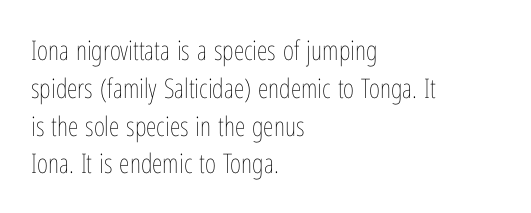
{"italic": "no", "bold": "no", "underline": "no", "align": "left", "line_spacing": "normal", "line_spacing_ratio": 1.4, "letter_spacing": "normal", "letter_spacing_em": 0.0, "glyph_px": 27}
